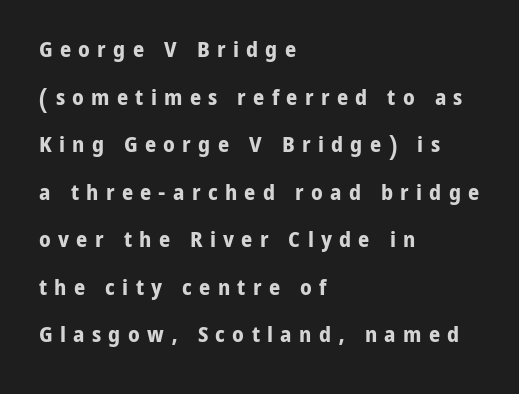
Q: Is the text bold? A: Yes.
Q: Is the text italic (slanted)? A: No, it is upright.
Q: Is the text underlined? A: No.
Q: How is the paragraph aligned? A: Left-aligned.
Q: Is the spacing between letters normal or unusually wide? A: Unusually wide.
Q: Is the spacing between lines tight, normal or loose? A: Loose.
